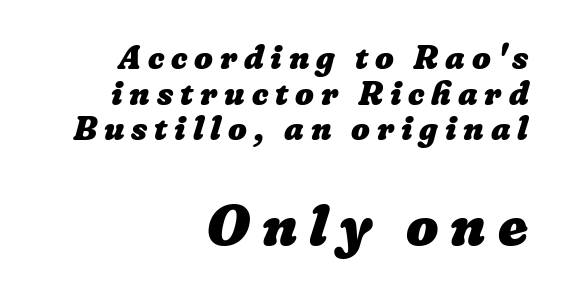
Q: Is the text bold? A: Yes.
Q: Is the text underlined? A: No.
Q: How is the paragraph aligned? A: Right-aligned.
Q: Is the spacing between letters normal or unusually wide? A: Unusually wide.
Q: Is the spacing between lines tight, normal or loose? A: Tight.
Q: Which block of text is set in a larger size, the first (top) or the second (bottom)? A: The second (bottom) one.
Q: Width (condensed, normal, or wide)? A: Normal.
Q: Stroke contrast? A: Low.
Q: x-height? A: Medium.
Q: Monospaced? A: No.
